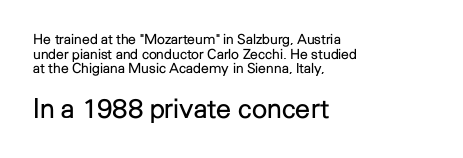
Teacher's note: observe the even left margin — that is flush-left alignment. Vertical strokes here are truly vertical. Type size steps up from the first block to the second. The characters are drawn with everyday or finer stroke widths. Line spacing here is tight. Inter-character spacing is left at the font's built-in metrics.
